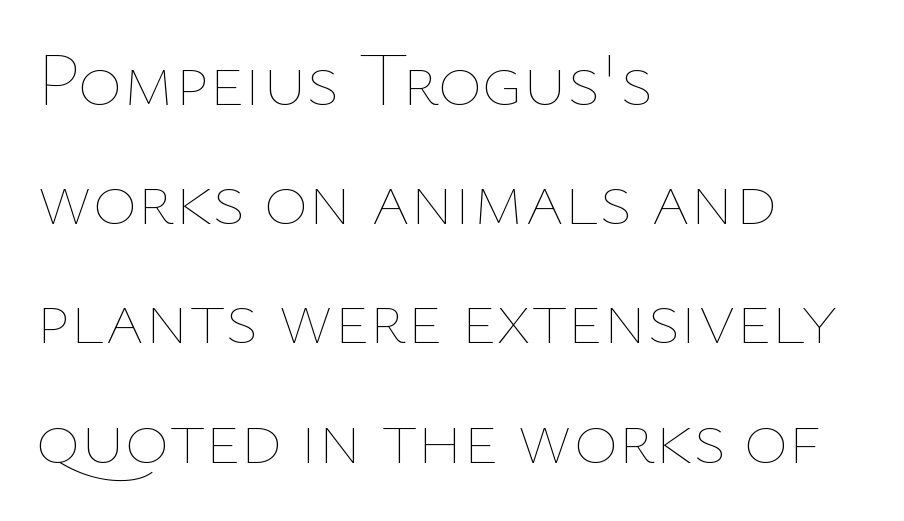
{"italic": "no", "bold": "no", "weight": "thin", "width": "normal", "stroke_contrast": "low", "x_height": "medium", "monospaced": "no", "underline": "no", "align": "left", "line_spacing": "normal", "line_spacing_ratio": 1.59, "letter_spacing": "normal", "letter_spacing_em": 0.0, "glyph_px": 75}
